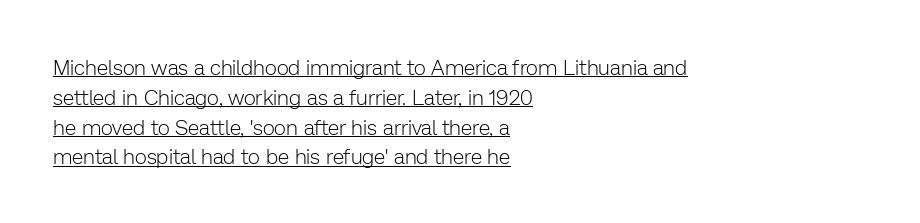
A rule runs beneath these lines of type. When letters stand straight like this, we call the style roman or upright. Tracking value appears to be zero — textbook default spacing. These lines sit exactly where default settings would place them. Nothing heavy about these letters — not bold at all. Compared with a centered layout, this one pins lines to the left instead.
